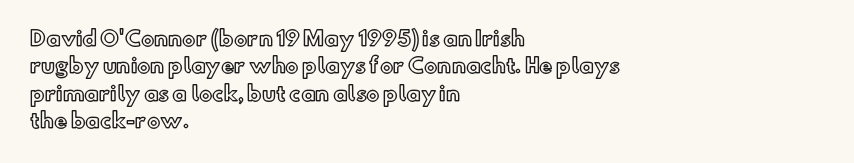
The specimen omits any rule beneath the text block's lines. The face used here is rendered with its standard letterfit. Posture: straight, roman, zero tilt. A student would call this left alignment; a typographer would say flush left, rag right. If you measured baseline to baseline, you'd find a middling distance.
